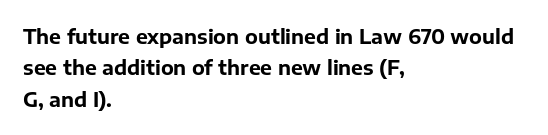
{"italic": "no", "bold": "yes", "underline": "no", "align": "left", "line_spacing": "normal", "line_spacing_ratio": 1.57, "letter_spacing": "normal", "letter_spacing_em": 0.0, "glyph_px": 20}
